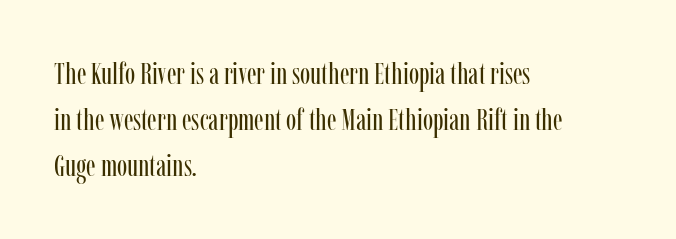
The image shows 31 px regular-weight, condensed serif type, upright; set left-aligned, normal line spacing (1.49x), normal letter spacing, not underlined; low stroke contrast and a medium x-height.
